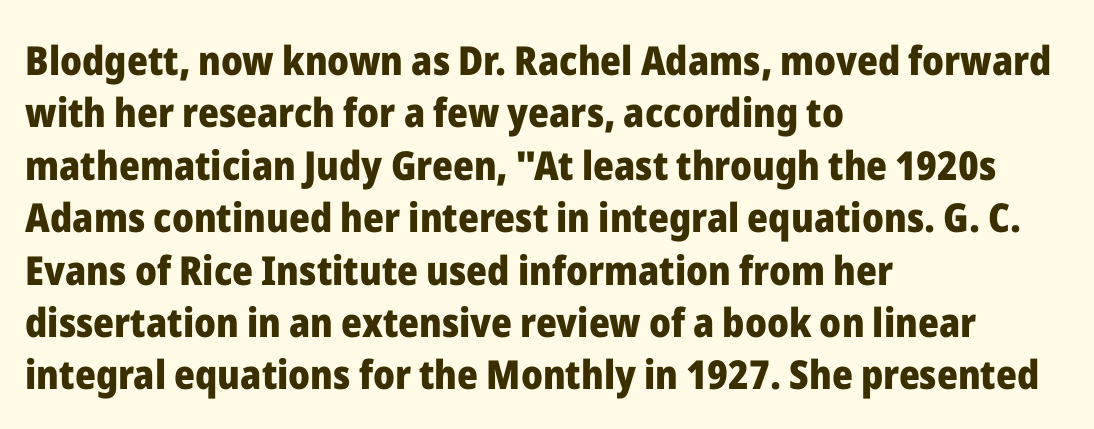
Every row of glyphs begins at an identical x-position on the left. A typesetter would call this leading conventional body-copy spacing. This is roman type, the default non-slanted kind. Is the type bold? Yes — the strokes are clearly thick and heavy.
